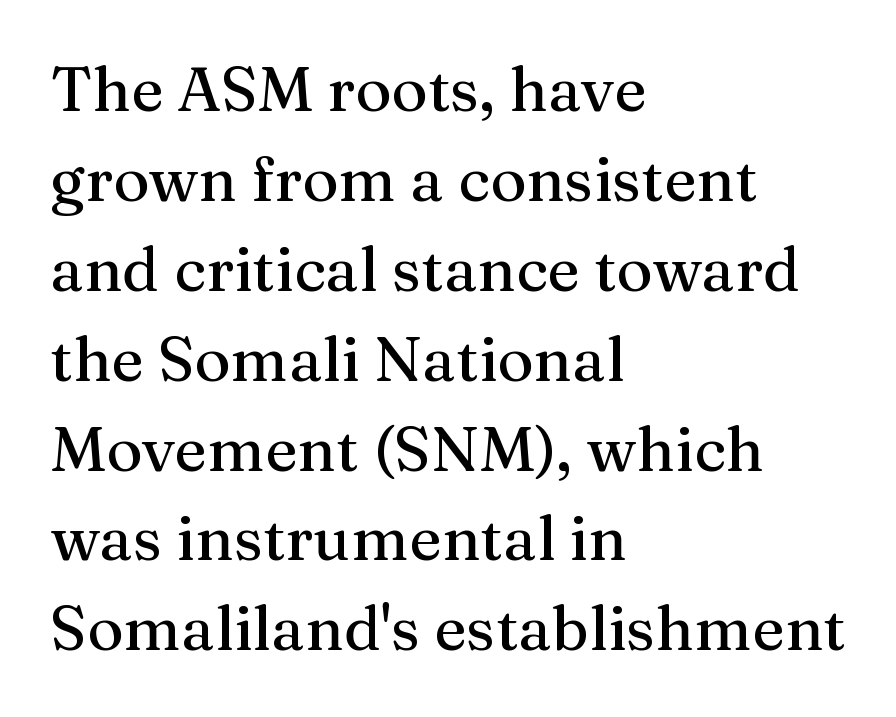
The image shows 62 px serif type, upright; set left-aligned, normal line spacing (1.45x), normal letter spacing, not underlined; medium stroke contrast and a medium x-height.
